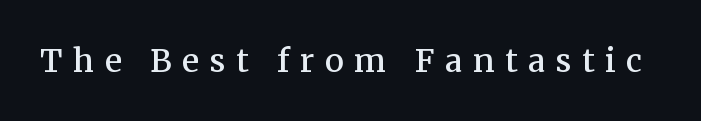
Q: Is the text bold? A: Semi-bold.
Q: Is the text italic (slanted)? A: No, it is upright.
Q: Is the typeface a serif or a sans-serif typeface? A: Serif.
Q: Is the text underlined? A: No.
Q: Is the spacing between letters normal or unusually wide? A: Unusually wide.
Q: Width (condensed, normal, or wide)? A: Normal.
Q: Stroke contrast? A: Medium.
Q: x-height? A: Medium.
Q: Monospaced? A: No.
